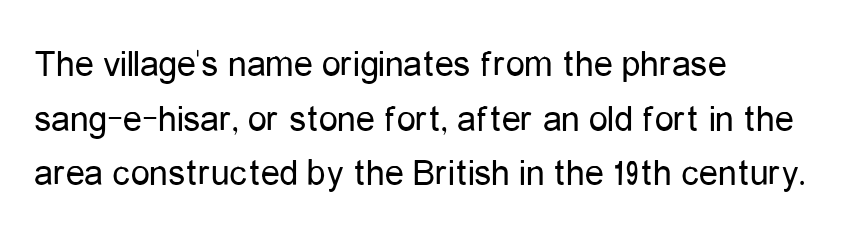
Q: Is the text bold? A: No.
Q: Is the text italic (slanted)? A: No, it is upright.
Q: Is the typeface a serif or a sans-serif typeface? A: Sans-serif.
Q: Is the text underlined? A: No.
Q: How is the paragraph aligned? A: Left-aligned.
Q: Is the spacing between letters normal or unusually wide? A: Normal.
Q: Is the spacing between lines tight, normal or loose? A: Normal.
Q: Width (condensed, normal, or wide)? A: Condensed.
Q: Stroke contrast? A: Low.
Q: x-height? A: Medium.
Q: Monospaced? A: No.
